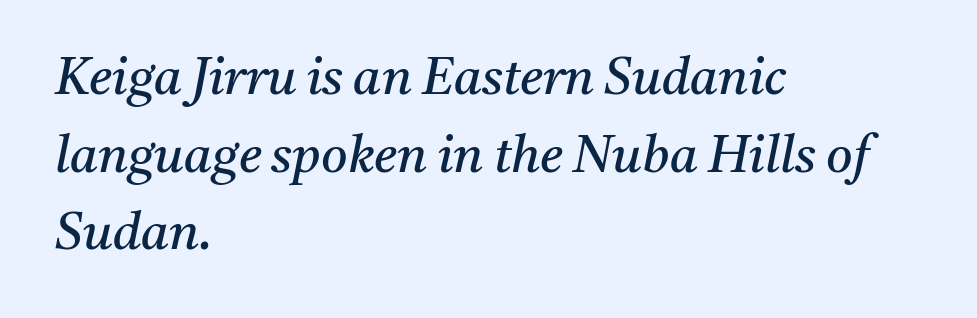
These lines stack with their left ends in a neat column. No extra tracking has been applied to these lines. Any mark beneath the type? The region is blank. Observe the lean: these are italic letterforms.
